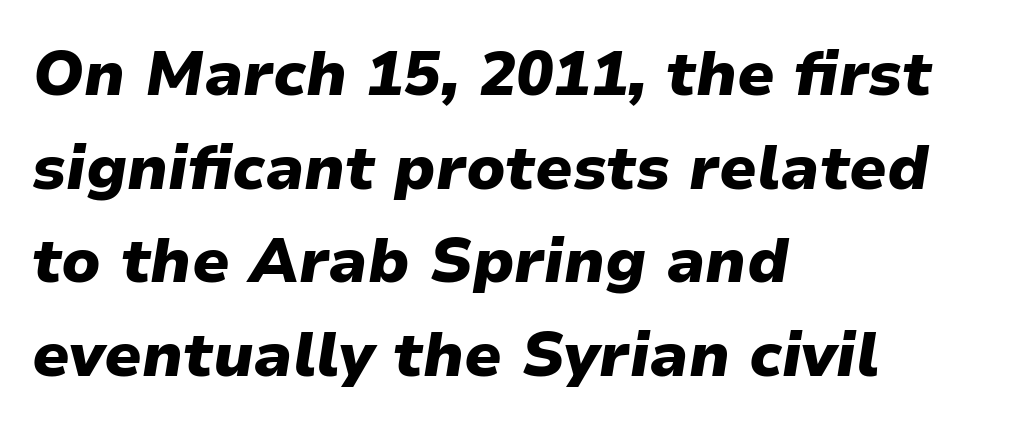
Q: Is the text bold? A: Yes.
Q: Is the text italic (slanted)? A: Yes, it leans right by about 9 degrees.
Q: Is the text underlined? A: No.
Q: How is the paragraph aligned? A: Left-aligned.
Q: Is the spacing between letters normal or unusually wide? A: Normal.
Q: Is the spacing between lines tight, normal or loose? A: Normal.
Q: Width (condensed, normal, or wide)? A: Normal.
Q: Stroke contrast? A: Low.
Q: x-height? A: Medium.
Q: Monospaced? A: No.
